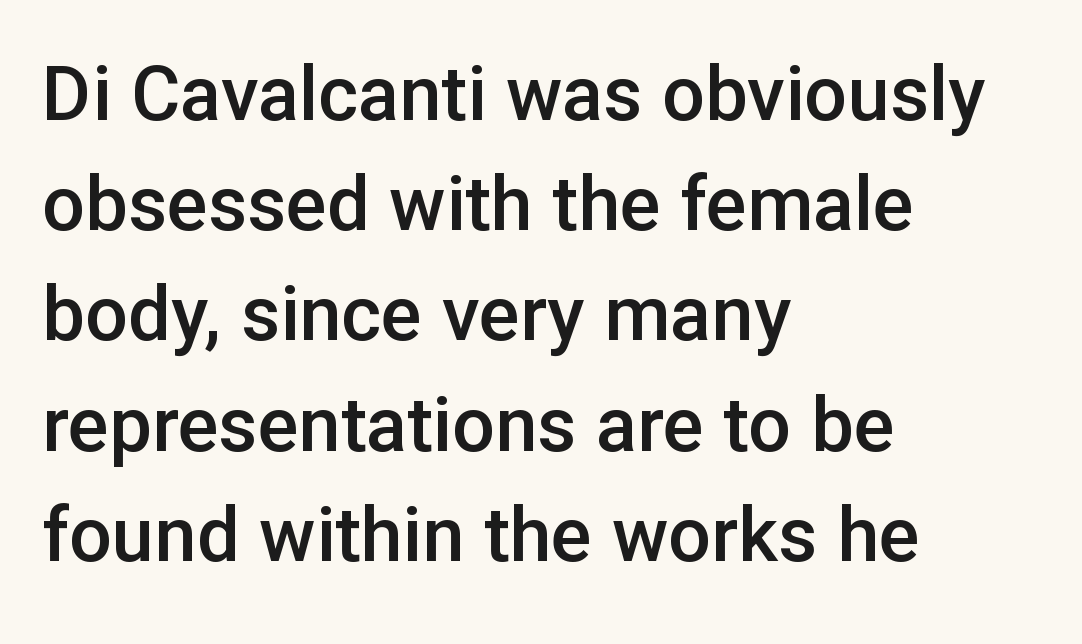
Q: Is the text bold? A: Semi-bold.
Q: Is the text italic (slanted)? A: No, it is upright.
Q: Is the typeface a serif or a sans-serif typeface? A: Sans-serif.
Q: Is the text underlined? A: No.
Q: How is the paragraph aligned? A: Left-aligned.
Q: Is the spacing between letters normal or unusually wide? A: Normal.
Q: Is the spacing between lines tight, normal or loose? A: Normal.
Q: Width (condensed, normal, or wide)? A: Normal.
Q: Stroke contrast? A: Low.
Q: x-height? A: Medium.
Q: Monospaced? A: No.
